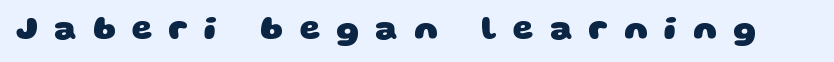
Q: Is the text bold? A: Yes.
Q: Is the typeface a serif or a sans-serif typeface? A: Sans-serif.
Q: Is the text underlined? A: No.
Q: Is the spacing between letters normal or unusually wide? A: Unusually wide.
Q: Width (condensed, normal, or wide)? A: Wide.
Q: Stroke contrast? A: Low.
Q: x-height? A: Large.
Q: Monospaced? A: No.
